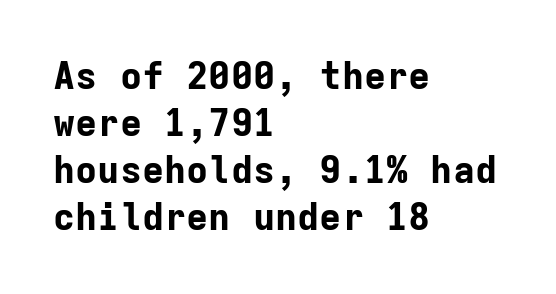
Unmarked baselines from the first word to the last. Baseline-to-baseline distance is the conventional proportion of letter height. Every character sits straight up, as roman type does. These lines carry a lot of weight — the face is fully bold. In CSS terms this would be text-align: left.
